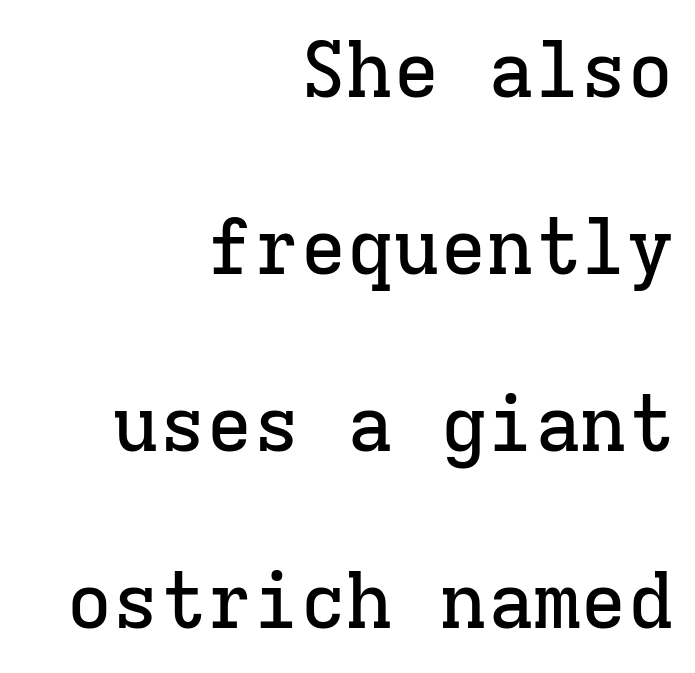
Q: Is the text italic (slanted)? A: No, it is upright.
Q: Is the typeface a serif or a sans-serif typeface? A: Serif.
Q: Is the text underlined? A: No.
Q: How is the paragraph aligned? A: Right-aligned.
Q: Is the spacing between letters normal or unusually wide? A: Normal.
Q: Is the spacing between lines tight, normal or loose? A: Loose.
Q: Width (condensed, normal, or wide)? A: Normal.
Q: Stroke contrast? A: Low.
Q: x-height? A: Medium.
Q: Monospaced? A: Yes.
